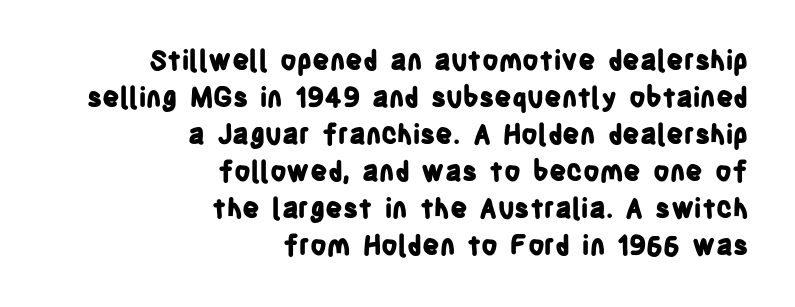
The image shows 27 px bold type, upright; set right-aligned, normal line spacing (1.37x), normal letter spacing, not underlined.
